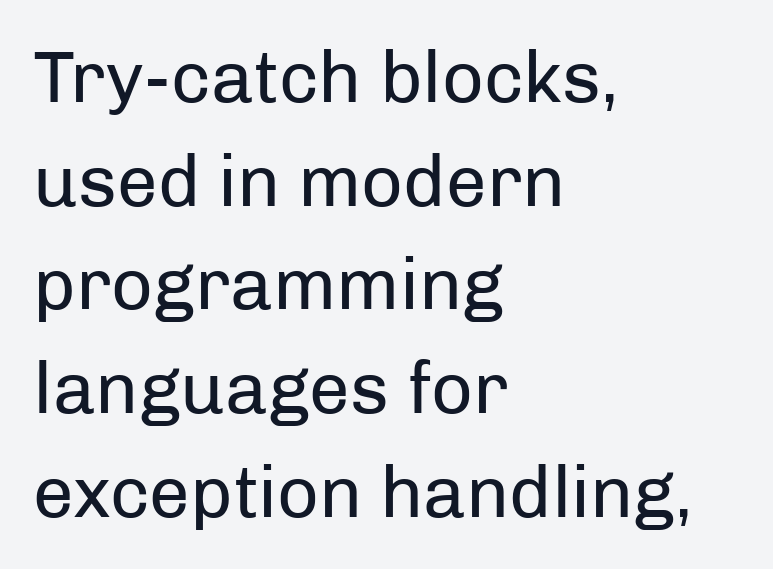
Q: Is the text bold? A: No.
Q: Is the text italic (slanted)? A: No, it is upright.
Q: Is the typeface a serif or a sans-serif typeface? A: Sans-serif.
Q: Is the text underlined? A: No.
Q: How is the paragraph aligned? A: Left-aligned.
Q: Is the spacing between letters normal or unusually wide? A: Normal.
Q: Is the spacing between lines tight, normal or loose? A: Normal.
Q: Width (condensed, normal, or wide)? A: Normal.
Q: Stroke contrast? A: Low.
Q: x-height? A: Medium.
Q: Monospaced? A: No.
